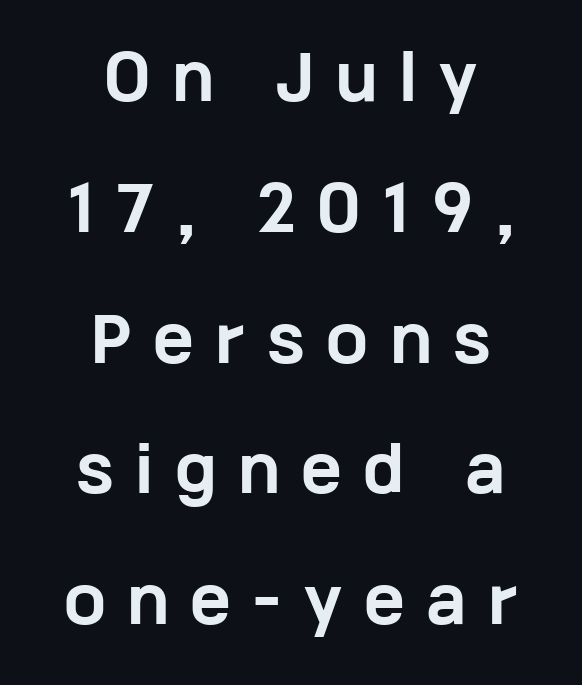
The image shows 60 px bold, wide sans-serif type, upright; set centered, loose line spacing (2.18x), unusually wide letter spacing (+0.39 em), not underlined; low stroke contrast and a medium x-height.
